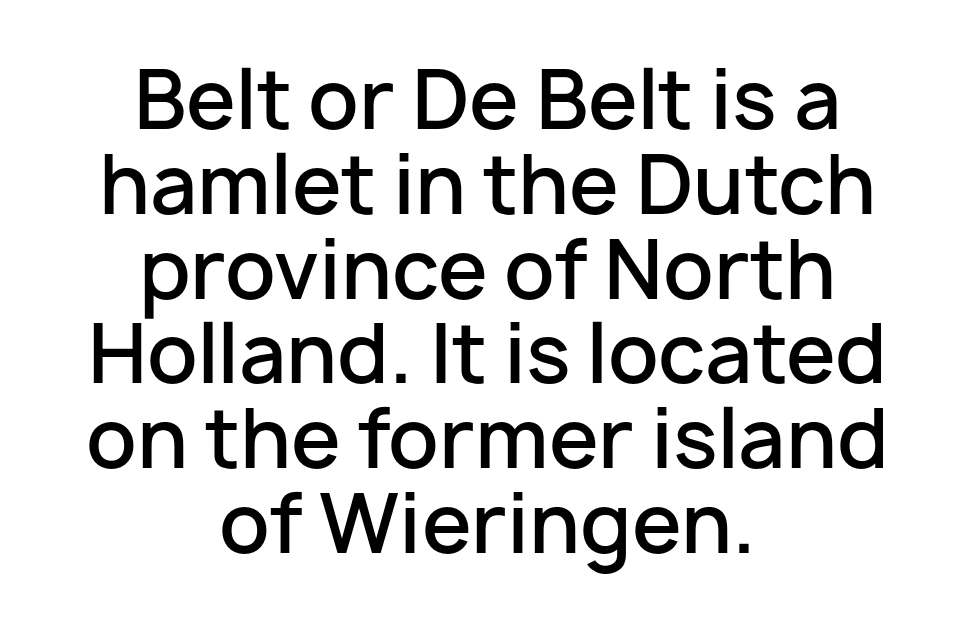
Q: Is the text bold? A: Semi-bold.
Q: Is the text italic (slanted)? A: No, it is upright.
Q: Is the typeface a serif or a sans-serif typeface? A: Sans-serif.
Q: Is the text underlined? A: No.
Q: How is the paragraph aligned? A: Centered.
Q: Is the spacing between letters normal or unusually wide? A: Normal.
Q: Is the spacing between lines tight, normal or loose? A: Tight.
Q: Width (condensed, normal, or wide)? A: Normal.
Q: Stroke contrast? A: Low.
Q: x-height? A: Medium.
Q: Monospaced? A: No.
